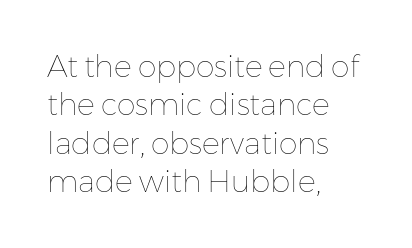
Check the space under the baseline: it is left empty. Here the glyphs are tracked normally, forming tight word shapes. This sample uses an upright cut, with every glyph sitting square on the baseline. Each line starts at the same left margin while the right side varies. Varying glyph widths throughout — classic text-font behaviour.
